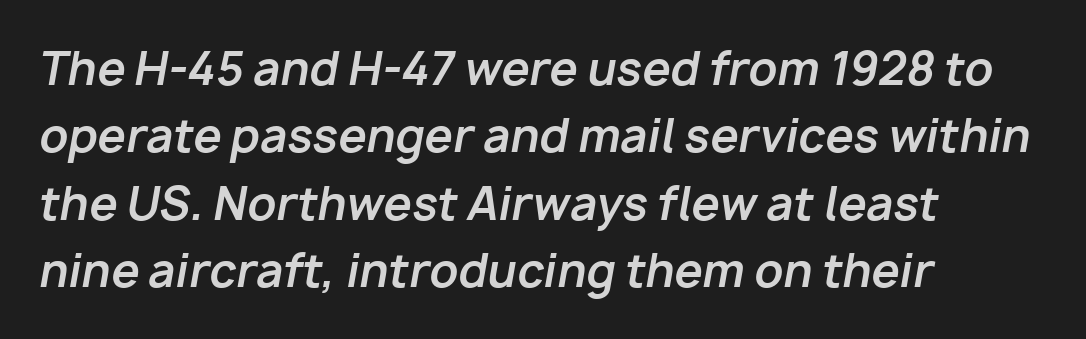
The image shows 45 px bold type, italic (leaning right); set left-aligned, normal line spacing (1.5x), normal letter spacing, not underlined; low stroke contrast and a medium x-height.
